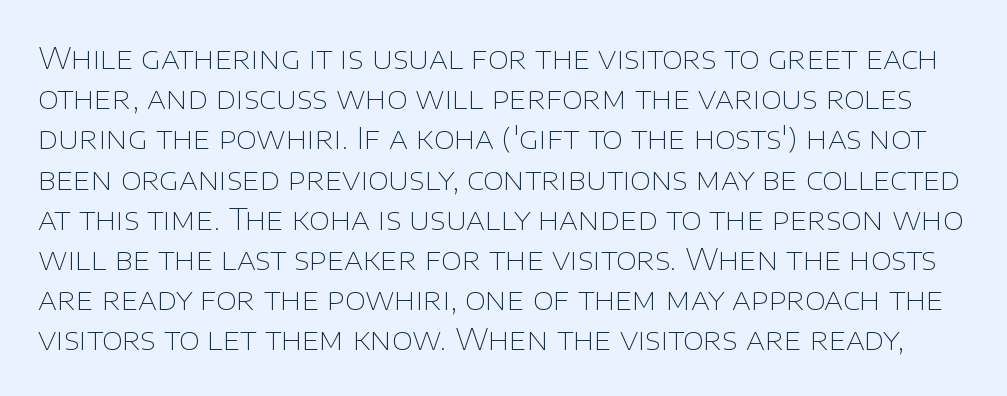
The image shows 30 px thin sans-serif type, upright; set normal line spacing (1.34x), normal letter spacing, not underlined; low stroke contrast and a large x-height.
